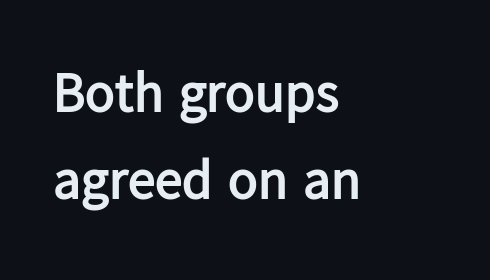
Q: Is the text bold? A: Yes.
Q: Is the text italic (slanted)? A: No, it is upright.
Q: Is the typeface a serif or a sans-serif typeface? A: Sans-serif.
Q: Is the text underlined? A: No.
Q: How is the paragraph aligned? A: Left-aligned.
Q: Is the spacing between letters normal or unusually wide? A: Normal.
Q: Is the spacing between lines tight, normal or loose? A: Normal.
Q: Width (condensed, normal, or wide)? A: Normal.
Q: Stroke contrast? A: Low.
Q: x-height? A: Medium.
Q: Monospaced? A: No.
